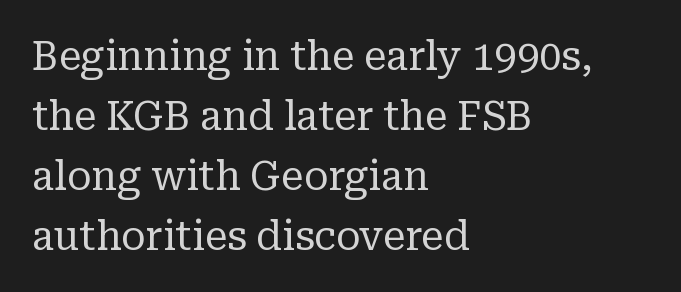
Q: Is the text bold? A: No.
Q: Is the text italic (slanted)? A: No, it is upright.
Q: Is the typeface a serif or a sans-serif typeface? A: Serif.
Q: Is the text underlined? A: No.
Q: How is the paragraph aligned? A: Left-aligned.
Q: Is the spacing between letters normal or unusually wide? A: Normal.
Q: Is the spacing between lines tight, normal or loose? A: Normal.
Q: Width (condensed, normal, or wide)? A: Normal.
Q: Stroke contrast? A: Low.
Q: x-height? A: Medium.
Q: Monospaced? A: No.
